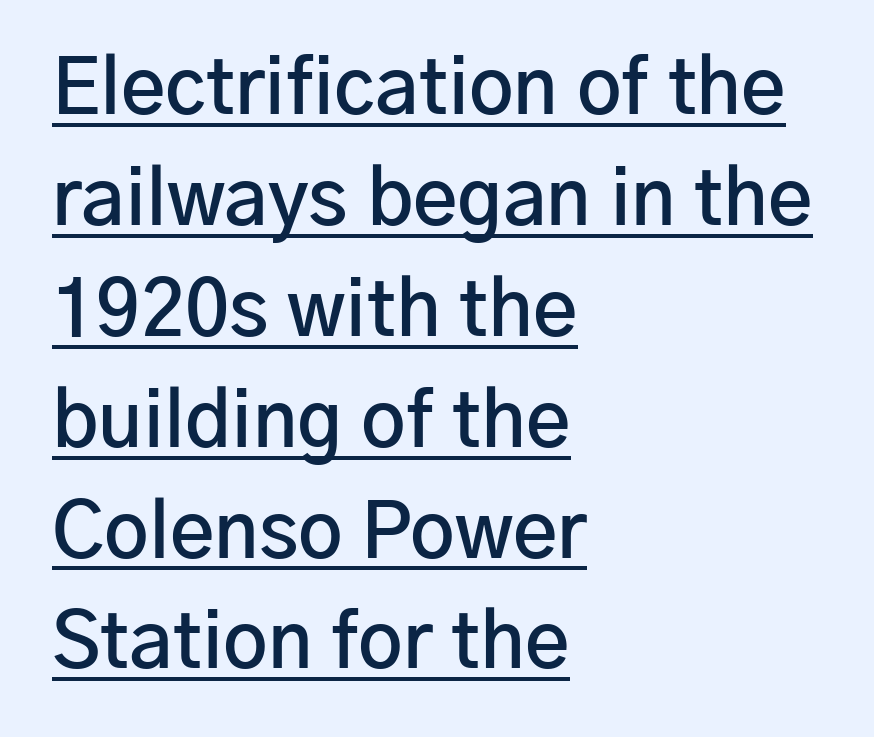
Q: Is the text bold? A: Semi-bold.
Q: Is the text italic (slanted)? A: No, it is upright.
Q: Is the typeface a serif or a sans-serif typeface? A: Sans-serif.
Q: Is the text underlined? A: Yes.
Q: How is the paragraph aligned? A: Left-aligned.
Q: Is the spacing between letters normal or unusually wide? A: Normal.
Q: Is the spacing between lines tight, normal or loose? A: Normal.
Q: Width (condensed, normal, or wide)? A: Normal.
Q: Stroke contrast? A: Low.
Q: x-height? A: Medium.
Q: Monospaced? A: No.
